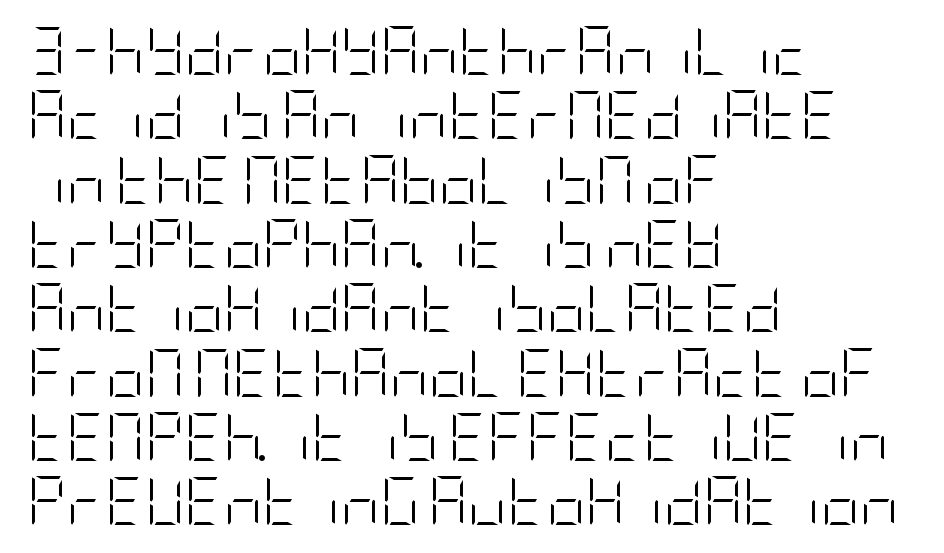
Q: Is the text bold? A: No.
Q: Is the text italic (slanted)? A: No, it is upright.
Q: Is the typeface a serif or a sans-serif typeface? A: Sans-serif.
Q: Is the text underlined? A: No.
Q: How is the paragraph aligned? A: Left-aligned.
Q: Is the spacing between letters normal or unusually wide? A: Normal.
Q: Is the spacing between lines tight, normal or loose? A: Normal.
Q: Width (condensed, normal, or wide)? A: Condensed.
Q: Stroke contrast? A: Low.
Q: x-height? A: Large.
